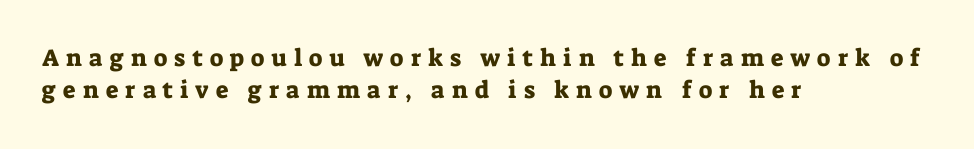
The image shows 24 px text type, upright; set left-aligned, normal line spacing (1.35x), unusually wide letter spacing (+0.3 em), not underlined.
